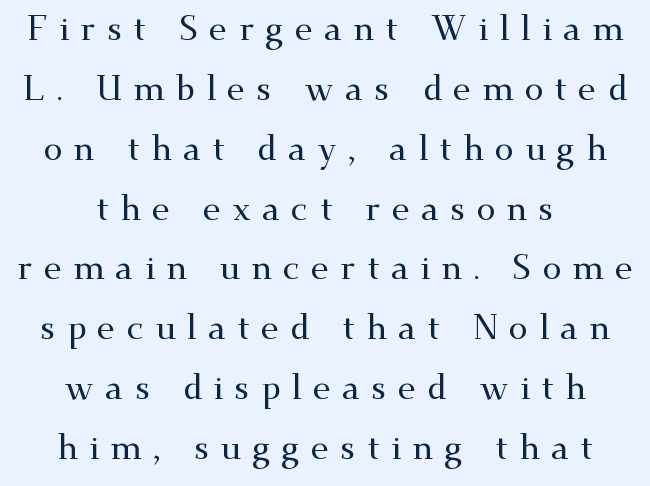
Q: Is the text italic (slanted)? A: No, it is upright.
Q: Is the typeface a serif or a sans-serif typeface? A: Serif.
Q: Is the text underlined? A: No.
Q: How is the paragraph aligned? A: Centered.
Q: Is the spacing between letters normal or unusually wide? A: Unusually wide.
Q: Width (condensed, normal, or wide)? A: Wide.
Q: Stroke contrast? A: Medium.
Q: x-height? A: Small.
Q: Monospaced? A: No.
